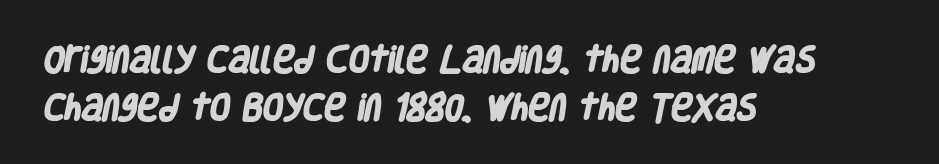
{"serif": "no", "bold": "yes", "weight": "heavy", "width": "condensed", "stroke_contrast": "low", "x_height": "large", "monospaced": "no", "underline": "no", "align": "left", "line_spacing": "normal", "line_spacing_ratio": 1.64, "letter_spacing": "normal", "letter_spacing_em": 0.0, "glyph_px": 29}
